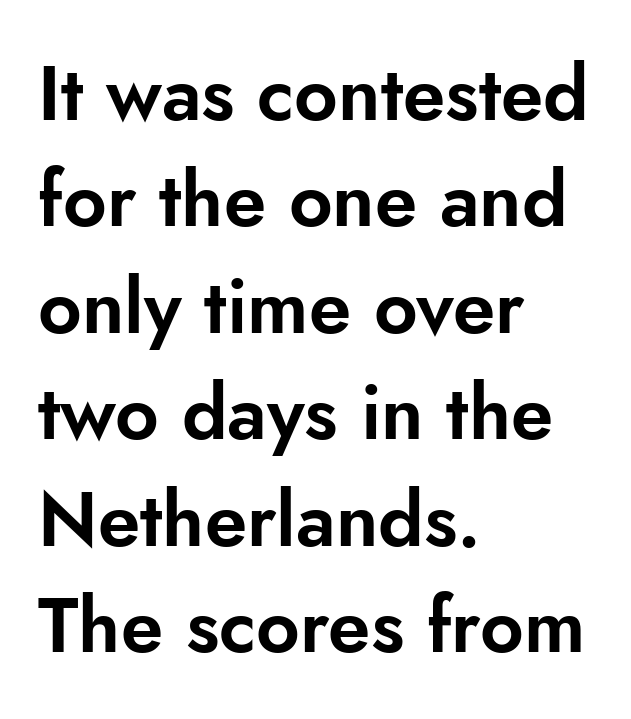
{"serif": "no", "italic": "no", "width": "normal", "stroke_contrast": "low", "x_height": "small", "monospaced": "no", "underline": "no", "align": "left", "line_spacing": "normal", "line_spacing_ratio": 1.4, "letter_spacing": "normal", "letter_spacing_em": 0.0, "glyph_px": 76}
